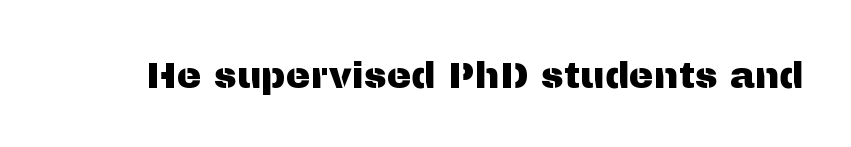
The image shows 37 px sans-serif type, upright; set normal letter spacing, not underlined; medium stroke contrast and a medium x-height.
